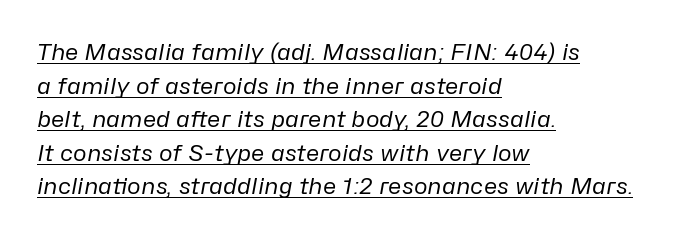
The image shows 23 px text type, italic (leaning right); set left-aligned, normal line spacing (1.46x), normal letter spacing, underlined.
